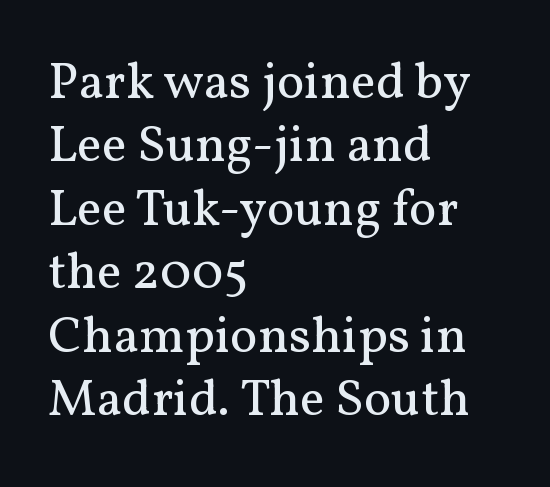
{"serif": "yes", "italic": "no", "bold": "no", "weight": "regular", "width": "normal", "stroke_contrast": "medium", "x_height": "medium", "monospaced": "no", "underline": "no", "align": "left", "line_spacing_ratio": 1.22, "letter_spacing": "normal", "letter_spacing_em": 0.0, "glyph_px": 52}
